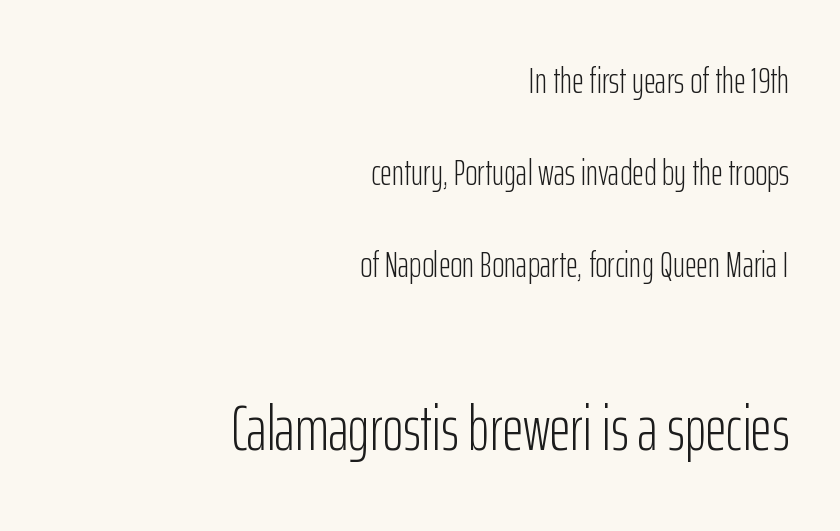
{"serif": "no", "italic": "no", "bold": "no", "weight": "light", "width": "condensed", "stroke_contrast": "low", "x_height": "medium", "monospaced": "no", "underline": "no", "align": "right", "line_spacing": "loose", "line_spacing_ratio": 2.48, "letter_spacing": "normal", "letter_spacing_em": 0.0, "larger_block": "second", "size_ratio": 1.73, "glyph_px": 64}
